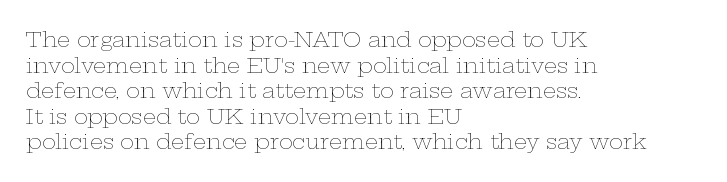
{"italic": "no", "bold": "no", "underline": "no", "align": "left", "line_spacing_ratio": 1.22, "letter_spacing": "normal", "letter_spacing_em": 0.0, "glyph_px": 21}
